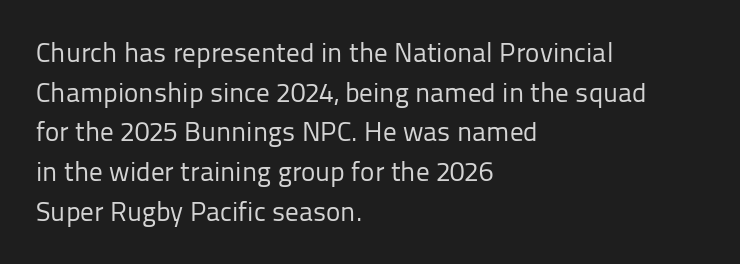
{"italic": "no", "bold": "no", "underline": "no", "align": "left", "line_spacing": "normal", "line_spacing_ratio": 1.47, "letter_spacing": "normal", "letter_spacing_em": 0.0, "glyph_px": 27}
